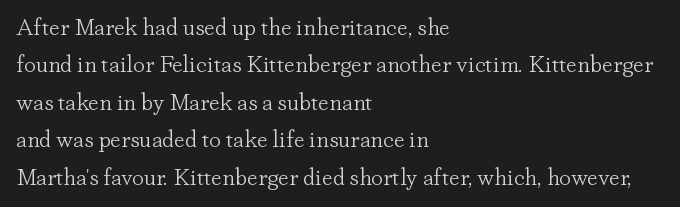
Evenly set lines give the paragraph a standard silhouette. Here the glyphs are tracked normally, forming tight word shapes. Rule under the text: the space is simply empty. Italic? Not at all — the glyphs are vertical. These glyphs show unthickened strokes, regular width or finer.
